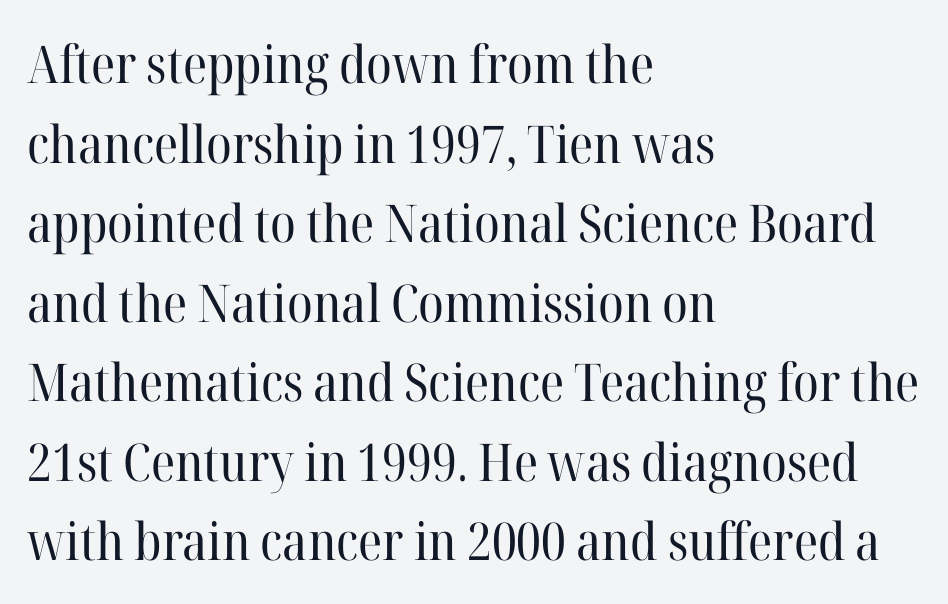
The image shows 52 px regular-weight serif type, upright; set left-aligned, normal line spacing (1.53x), normal letter spacing, not underlined; high stroke contrast and a medium x-height.
